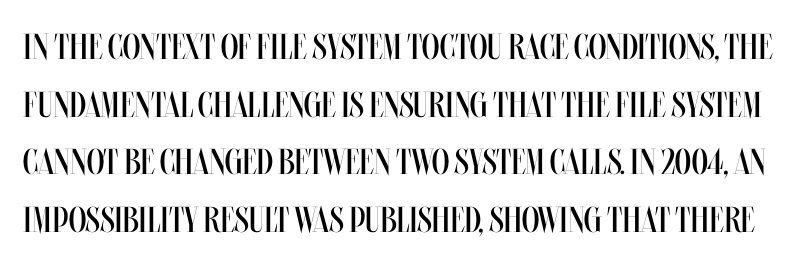
The lettering stays uniformly vertical, giving the passage a roman look. A typesetter would call this leading conventional body-copy spacing. No word sits above an underline. The passage shown is not bold in any degree. There is no visible air inserted between adjacent glyphs. You could not count columns in this text — the font is proportionally spaced.
